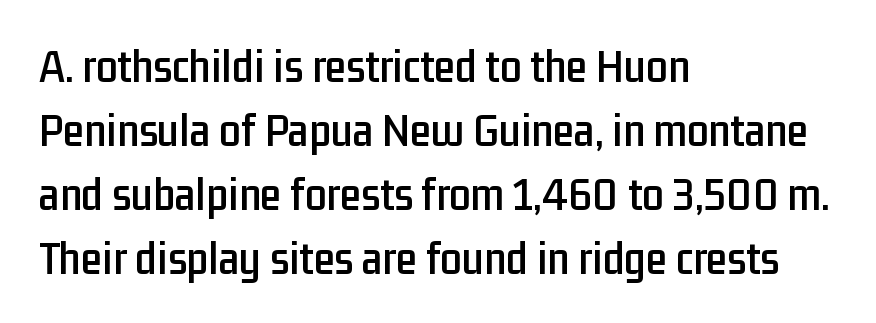
One-word summary of the alignment: left. Examine the stroke ends and you'll find no serifs. The type sits square on the baseline with zero lean. Letter spacing: default. Students, observe: this is what conventionally led text looks like.
